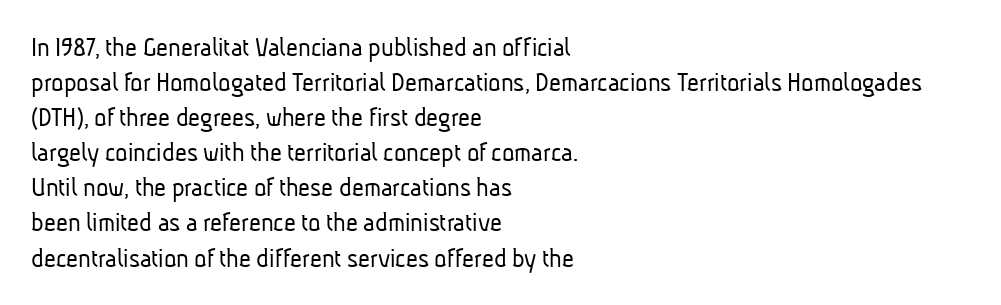
Q: Is the text bold? A: No.
Q: Is the typeface a serif or a sans-serif typeface? A: Sans-serif.
Q: Is the text underlined? A: No.
Q: How is the paragraph aligned? A: Left-aligned.
Q: Is the spacing between letters normal or unusually wide? A: Normal.
Q: Width (condensed, normal, or wide)? A: Condensed.
Q: Stroke contrast? A: Low.
Q: x-height? A: Medium.
Q: Monospaced? A: No.
